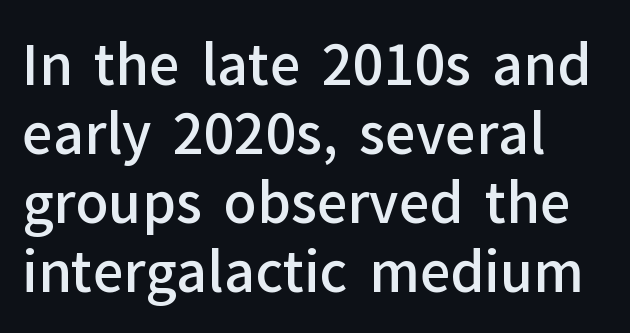
{"serif": "no", "italic": "no", "bold": "semi", "weight": "semibold", "width": "normal", "stroke_contrast": "low", "x_height": "medium", "monospaced": "no", "underline": "no", "align": "left", "line_spacing": "normal", "line_spacing_ratio": 1.28, "letter_spacing": "normal", "letter_spacing_em": 0.0, "glyph_px": 54}
